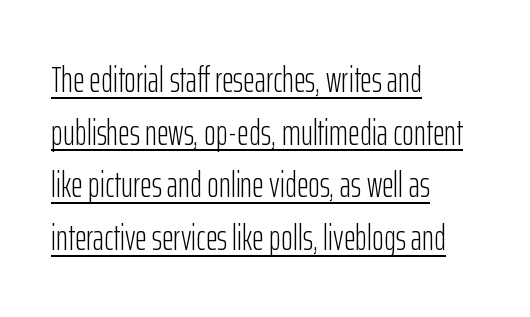
Q: Is the text bold? A: No.
Q: Is the text italic (slanted)? A: No, it is upright.
Q: Is the typeface a serif or a sans-serif typeface? A: Sans-serif.
Q: Is the text underlined? A: Yes.
Q: How is the paragraph aligned? A: Left-aligned.
Q: Is the spacing between letters normal or unusually wide? A: Normal.
Q: Is the spacing between lines tight, normal or loose? A: Normal.
Q: Width (condensed, normal, or wide)? A: Condensed.
Q: Stroke contrast? A: Low.
Q: x-height? A: Medium.
Q: Monospaced? A: No.
